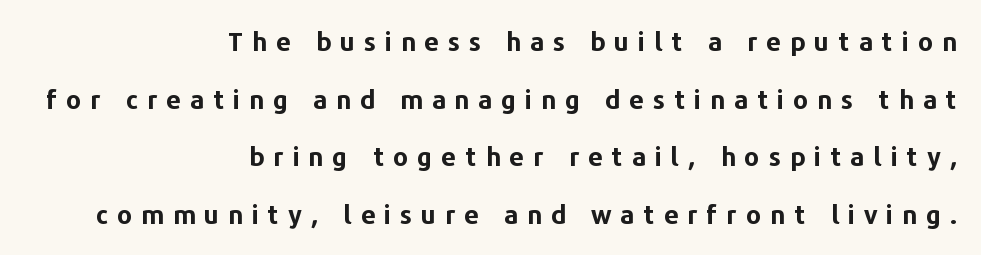
Alignment: flush right. Leading: increased. No word sits above an underline. The characters look thick and weighty, a clear bold. Characters remain perfectly vertical along every line. Honestly, the letter spacing is so wide it's the main thing you notice.
